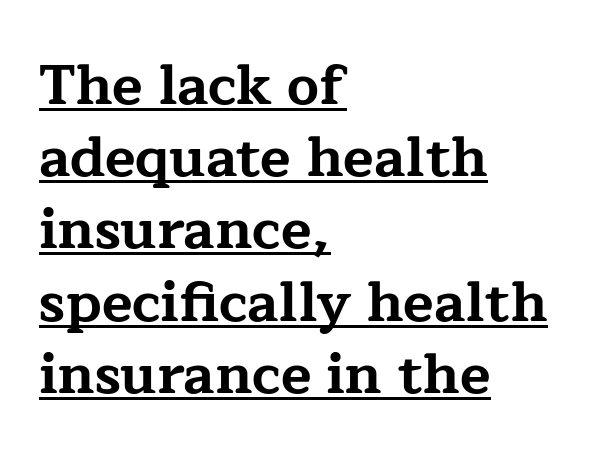
{"serif": "yes", "italic": "no", "bold": "yes", "weight": "bold", "width": "wide", "stroke_contrast": "low", "x_height": "medium", "monospaced": "no", "underline": "yes", "align": "left", "line_spacing": "normal", "line_spacing_ratio": 1.29, "letter_spacing": "normal", "letter_spacing_em": 0.0, "glyph_px": 56}
